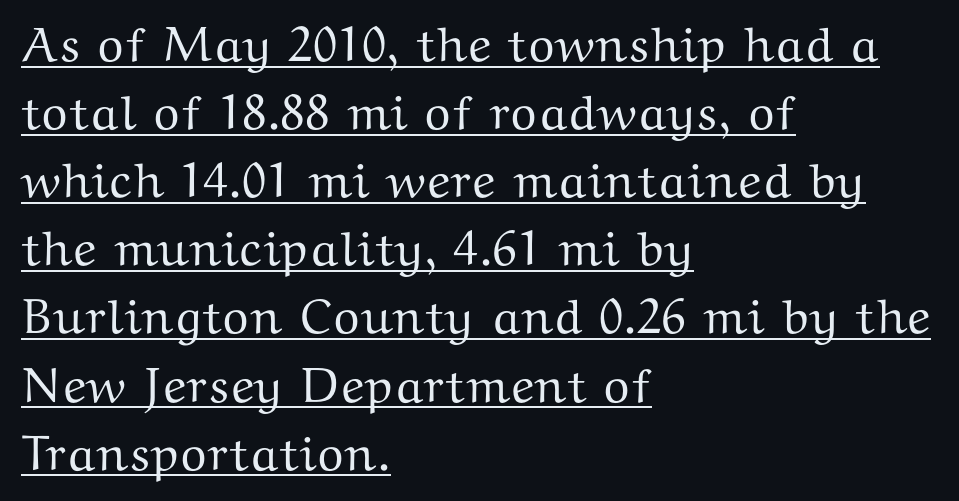
This is roman type, the default non-slanted kind. Glyph-to-glyph distance matches everyday printed text. Emphasis is given by a line drawn under the lettering. This rendering employs a face with finishing strokes, i.e., a serif. Looks like regular typesetting: each glyph gets only the width it needs.
